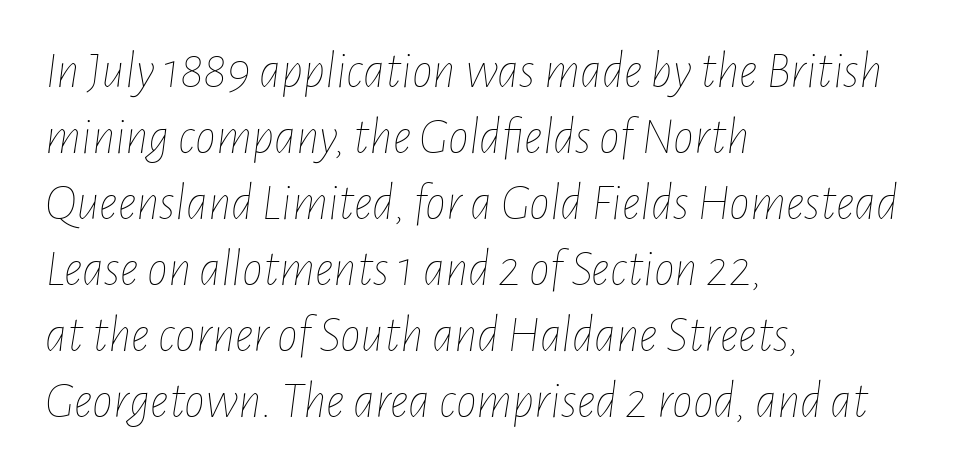
{"italic": "yes", "lean": "right", "slant_degrees": 7, "bold": "no", "weight": "thin", "width": "condensed", "stroke_contrast": "low", "x_height": "medium", "monospaced": "no", "underline": "no", "align": "left", "line_spacing": "normal", "line_spacing_ratio": 1.27, "letter_spacing": "normal", "letter_spacing_em": 0.0, "glyph_px": 52}
